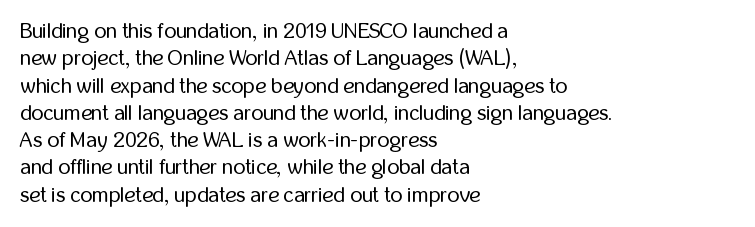
Reading down the block, your eye returns to a fixed left position each line. The weight tops out at a normal text grade. Interline gaps are of average width in this sample. The letters sit at their default tracking, neither squeezed nor spread.
